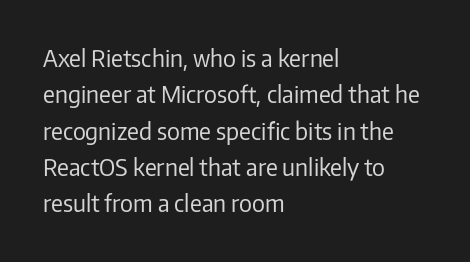
Compared with typical paragraphs, the rows here are spaced about the same. The letterforms sit at book weight or below. Ascenders rise straight up at ninety degrees. The lines are quadded left. Check the space under the baseline: it is left empty. Tracking value appears to be zero — textbook default spacing.
